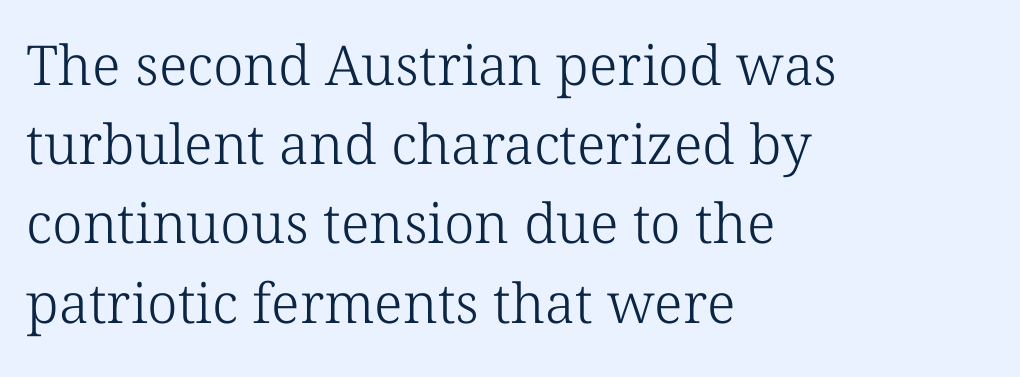
The characters display serif detailing at their extremities. Summary of weight: not heavy and not bold. Varying glyph widths throughout — classic text-font behaviour. No word sits above an underline. Students, observe: this is what conventionally led text looks like.
